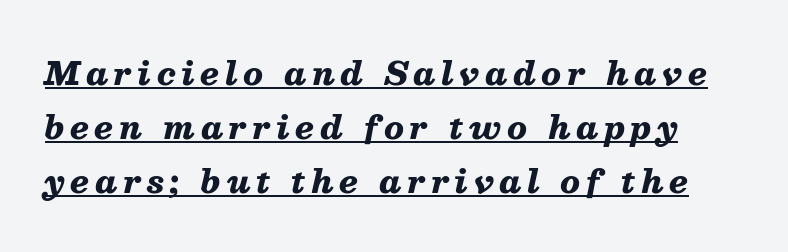
The image shows 32 px heavy type, italic (leaning right); set normal line spacing (1.68x), underlined; medium stroke contrast and a medium x-height.
